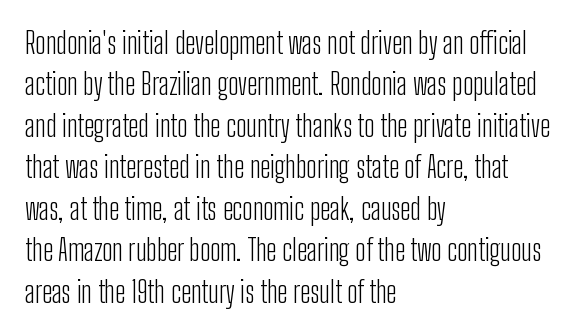
Q: Is the text bold? A: No.
Q: Is the text italic (slanted)? A: No, it is upright.
Q: Is the typeface a serif or a sans-serif typeface? A: Sans-serif.
Q: Is the text underlined? A: No.
Q: How is the paragraph aligned? A: Left-aligned.
Q: Is the spacing between letters normal or unusually wide? A: Normal.
Q: Is the spacing between lines tight, normal or loose? A: Normal.
Q: Width (condensed, normal, or wide)? A: Condensed.
Q: Stroke contrast? A: Low.
Q: x-height? A: Medium.
Q: Monospaced? A: No.
